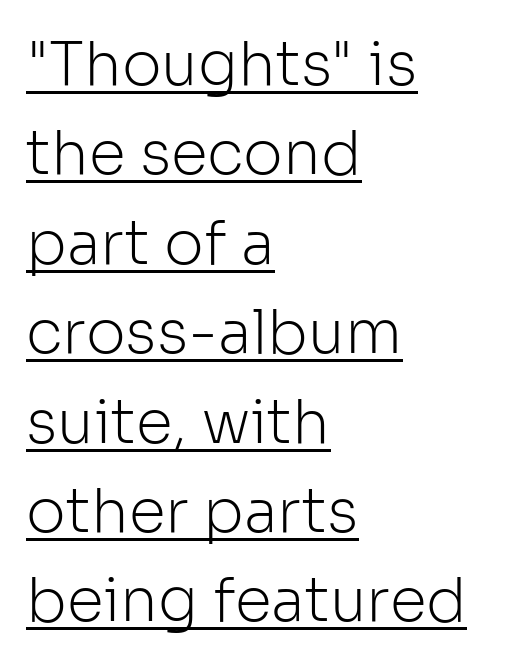
The image shows 60 px light sans-serif type, upright; set left-aligned, normal line spacing (1.49x), normal letter spacing, underlined; low stroke contrast and a medium x-height.
